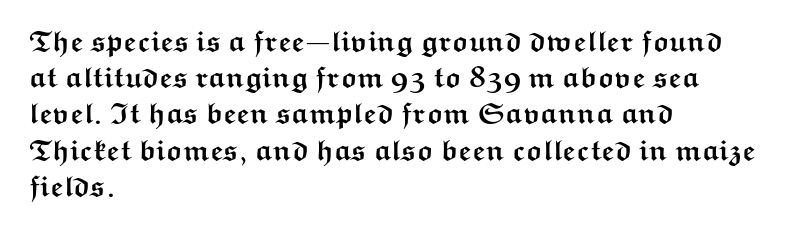
Q: Is the text bold? A: Yes.
Q: Is the text italic (slanted)? A: No, it is upright.
Q: Is the typeface a serif or a sans-serif typeface? A: Sans-serif.
Q: Is the text underlined? A: No.
Q: How is the paragraph aligned? A: Left-aligned.
Q: Is the spacing between letters normal or unusually wide? A: Normal.
Q: Is the spacing between lines tight, normal or loose? A: Normal.
Q: Width (condensed, normal, or wide)? A: Wide.
Q: Stroke contrast? A: Medium.
Q: x-height? A: Medium.
Q: Monospaced? A: No.
